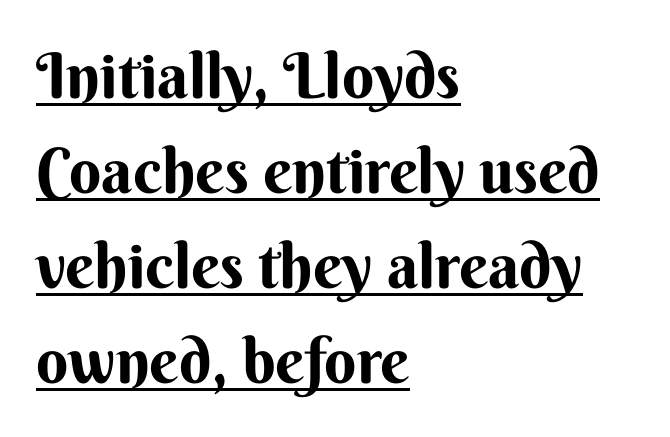
A typesetter would call this leading conventional body-copy spacing. Check the space under the baseline: a stroke is drawn there. Letter spacing: default. A dark, heavy texture on the line: the type is bold.
